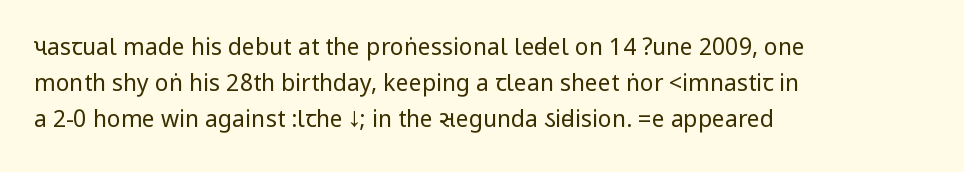
Q: Is the text bold? A: No.
Q: Is the text italic (slanted)? A: No, it is upright.
Q: Is the text underlined? A: No.
Q: How is the paragraph aligned? A: Left-aligned.
Q: Is the spacing between letters normal or unusually wide? A: Normal.
Q: Is the spacing between lines tight, normal or loose? A: Normal.
